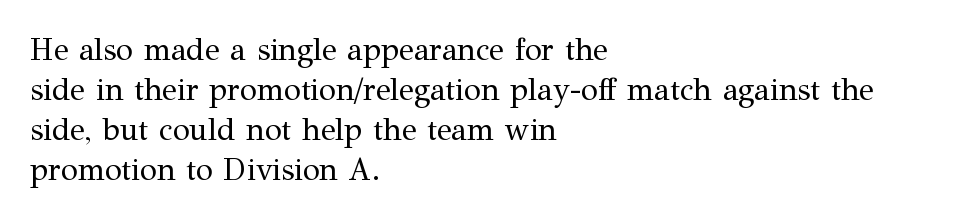
The image shows 31 px regular-weight serif type, upright; set left-aligned, normal line spacing (1.29x), normal letter spacing, not underlined; medium stroke contrast and a medium x-height.
